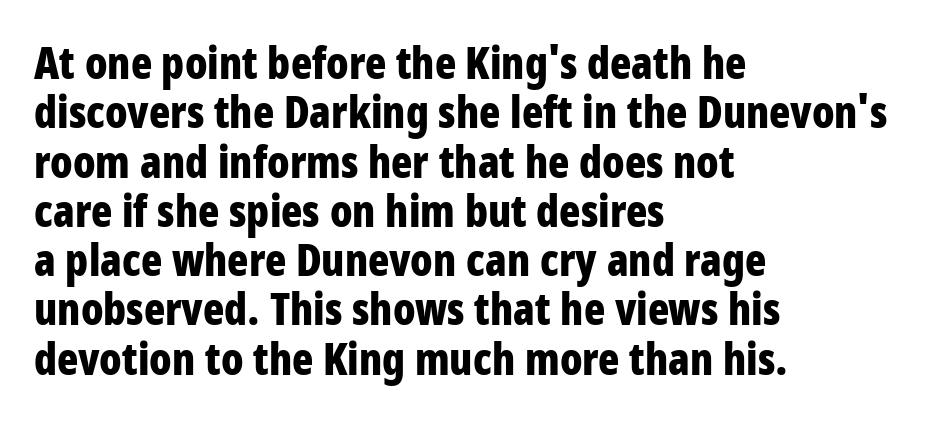
{"serif": "no", "italic": "no", "bold": "yes", "weight": "bold", "width": "condensed", "stroke_contrast": "low", "x_height": "large", "monospaced": "no", "underline": "no", "align": "left", "line_spacing": "tight", "line_spacing_ratio": 1.12, "letter_spacing": "normal", "letter_spacing_em": 0.0, "glyph_px": 44}
